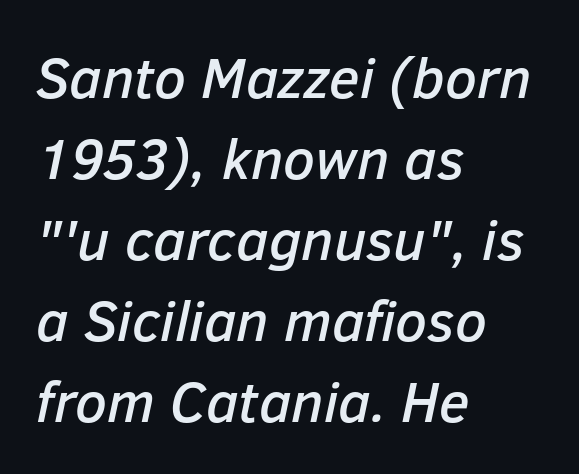
Q: Is the text italic (slanted)? A: Yes, it leans right by about 12 degrees.
Q: Is the text underlined? A: No.
Q: How is the paragraph aligned? A: Left-aligned.
Q: Is the spacing between letters normal or unusually wide? A: Normal.
Q: Is the spacing between lines tight, normal or loose? A: Normal.
Q: Width (condensed, normal, or wide)? A: Normal.
Q: Stroke contrast? A: Low.
Q: x-height? A: Medium.
Q: Monospaced? A: No.
